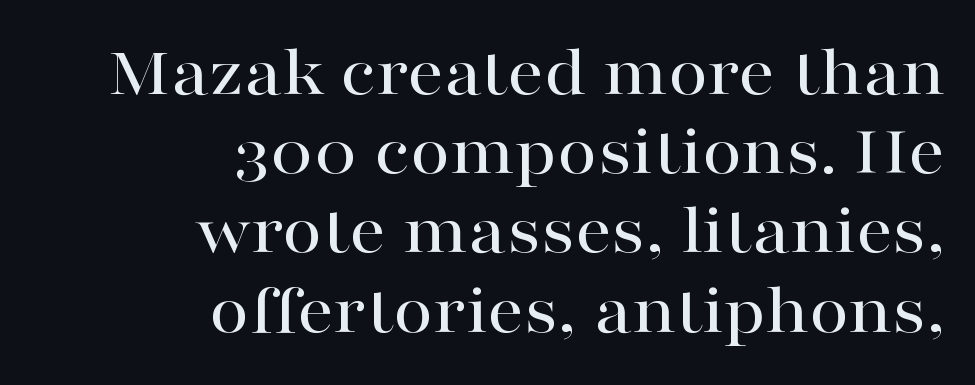
Quick note: underline off. Stroke terminals: seriffed. This rendering leaves character spacing at its baseline value. Typeset ragged left — the right edge is the straight one. In terms of leading, this rendering errs on the cramped side.
